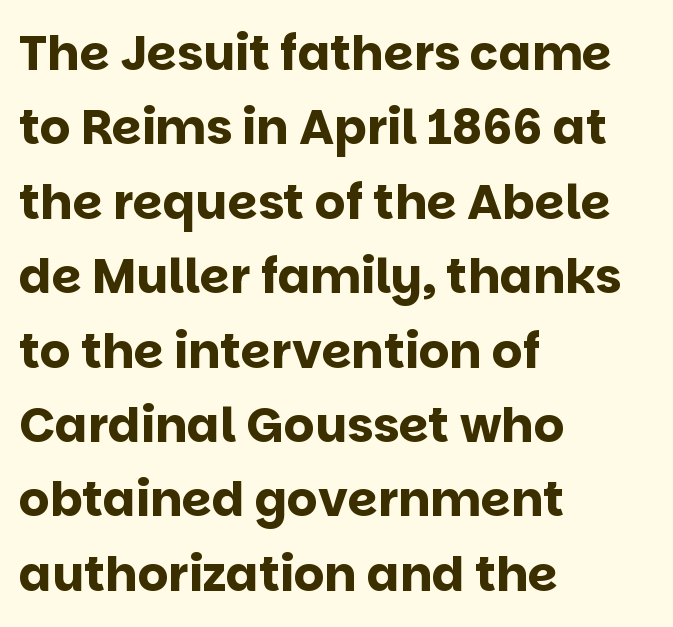
The image shows 48 px bold sans-serif type, upright; set left-aligned, normal line spacing (1.55x), normal letter spacing, not underlined; low stroke contrast and a large x-height.
